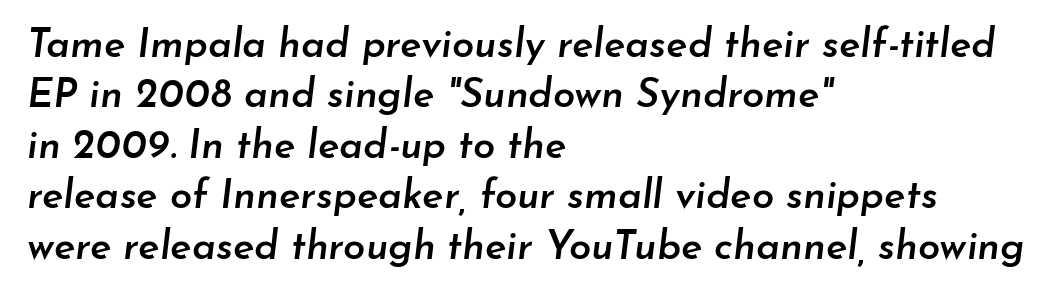
{"italic": "yes", "lean": "right", "slant_degrees": 7, "bold": "semi", "weight": "semibold", "width": "normal", "stroke_contrast": "low", "x_height": "small", "monospaced": "no", "underline": "no", "align": "left", "line_spacing": "normal", "line_spacing_ratio": 1.26, "letter_spacing": "normal", "letter_spacing_em": 0.0, "glyph_px": 40}
